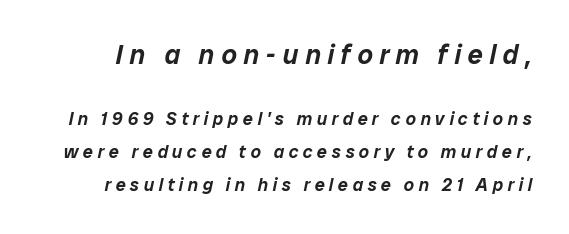
Scale decreases going downward across the two blocks. The axis of the letterforms is tilted away from vertical. Short note: letters widely spaced. Lines of text with bare space underneath.
